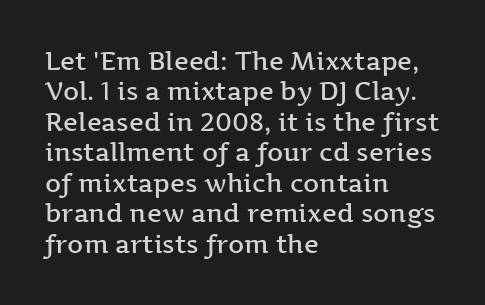
This is moderately heavy type, rendered in semibold. The lines are quadded left. The words here are not underlined. Look at the tracking — it's just the regular setting, nothing added. No italicization has been applied; the sample stays upright.
